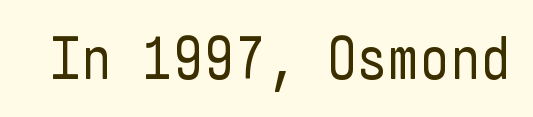
Q: Is the text bold? A: No.
Q: Is the text italic (slanted)? A: No, it is upright.
Q: Is the typeface a serif or a sans-serif typeface? A: Sans-serif.
Q: Is the text underlined? A: No.
Q: Is the spacing between letters normal or unusually wide? A: Normal.
Q: Width (condensed, normal, or wide)? A: Condensed.
Q: Stroke contrast? A: Low.
Q: x-height? A: Medium.
